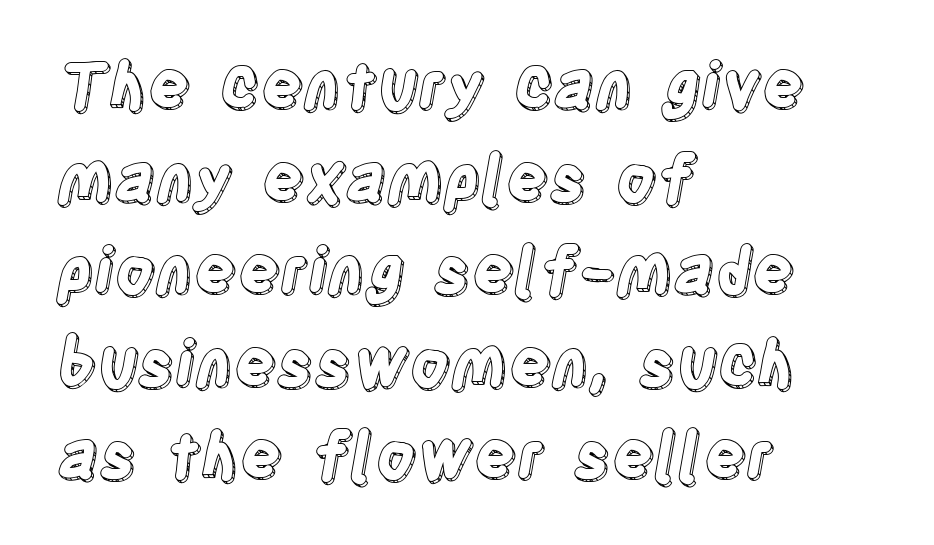
The letters sit at their default tracking, neither squeezed nor spread. The rendering anchors every line to the left-hand side. Each row of text sits above clean, open space. Do the characters align in a grid? No, the font is proportional.
